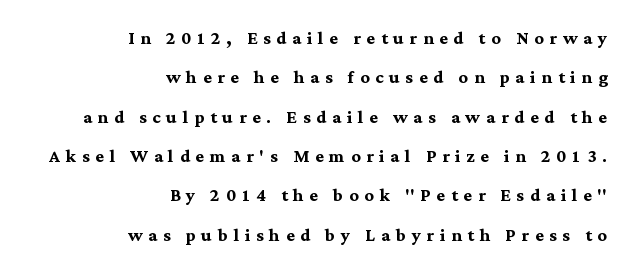
The image shows 23 px bold type, upright; set right-aligned, line spacing 1.71x, unusually wide letter spacing (+0.25 em), not underlined.
